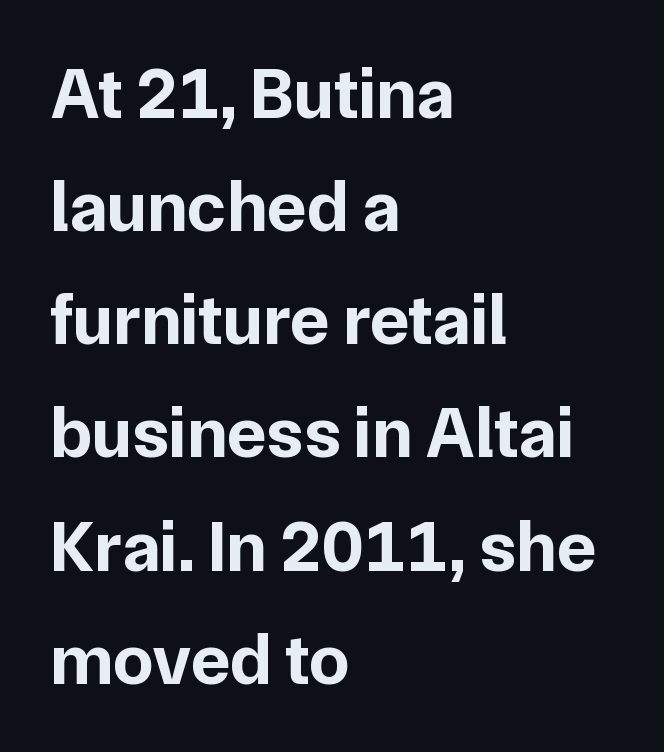
Q: Is the text bold? A: Yes.
Q: Is the text italic (slanted)? A: No, it is upright.
Q: Is the typeface a serif or a sans-serif typeface? A: Sans-serif.
Q: Is the text underlined? A: No.
Q: How is the paragraph aligned? A: Left-aligned.
Q: Is the spacing between letters normal or unusually wide? A: Normal.
Q: Is the spacing between lines tight, normal or loose? A: Normal.
Q: Width (condensed, normal, or wide)? A: Normal.
Q: Stroke contrast? A: Low.
Q: x-height? A: Medium.
Q: Monospaced? A: No.
